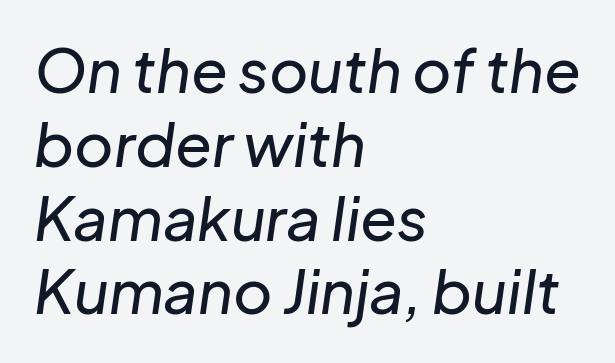
Q: Is the text italic (slanted)? A: Yes, it leans right by about 8 degrees.
Q: Is the text underlined? A: No.
Q: How is the paragraph aligned? A: Left-aligned.
Q: Is the spacing between letters normal or unusually wide? A: Normal.
Q: Width (condensed, normal, or wide)? A: Normal.
Q: Stroke contrast? A: Low.
Q: x-height? A: Medium.
Q: Monospaced? A: No.
